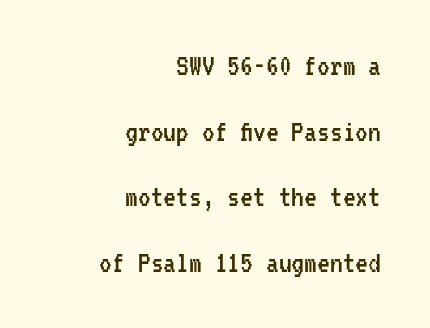
The image shows 32 px regular-weight, condensed sans-serif type, upright, monospaced; set right-aligned, loose line spacing (2.05x), normal letter spacing, not underlined; low stroke contrast and a medium x-height.
